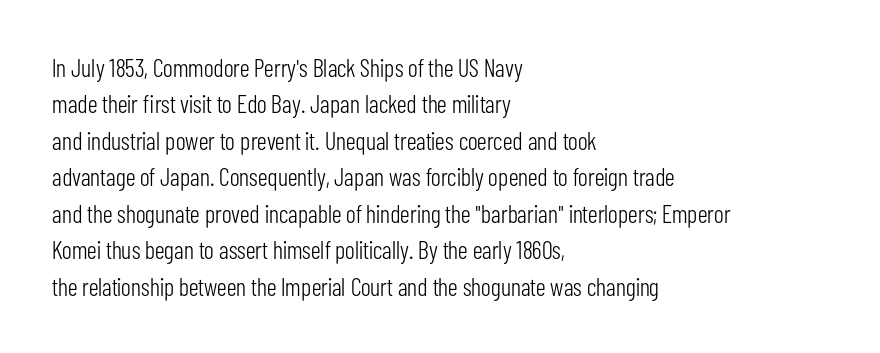
The image shows 25 px text type, upright; set left-aligned, normal line spacing (1.46x), normal letter spacing, not underlined.
